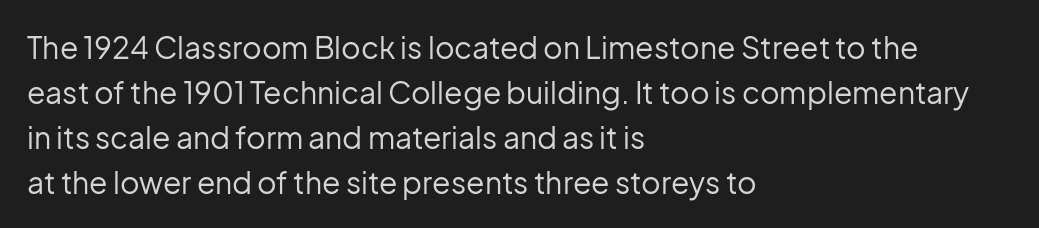
{"serif": "no", "italic": "no", "bold": "no", "weight": "regular", "width": "normal", "stroke_contrast": "low", "x_height": "medium", "monospaced": "no", "underline": "no", "align": "left", "line_spacing": "normal", "line_spacing_ratio": 1.5, "letter_spacing": "normal", "letter_spacing_em": 0.0, "glyph_px": 30}
